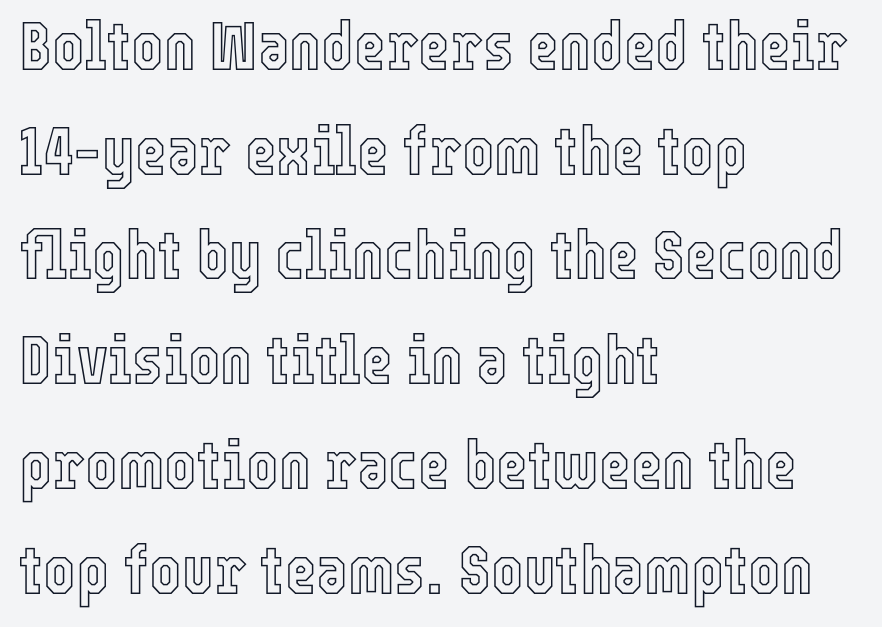
Q: Is the text italic (slanted)? A: No, it is upright.
Q: Is the text underlined? A: No.
Q: How is the paragraph aligned? A: Left-aligned.
Q: Is the spacing between letters normal or unusually wide? A: Normal.
Q: Is the spacing between lines tight, normal or loose? A: Normal.
Q: Width (condensed, normal, or wide)? A: Condensed.
Q: x-height? A: Medium.
Q: Monospaced? A: No.
